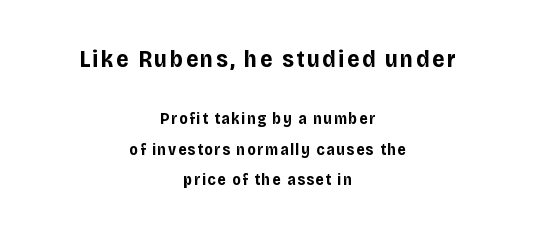
{"italic": "no", "bold": "yes", "underline": "no", "align": "center", "line_spacing": "loose", "line_spacing_ratio": 1.91, "larger_block": "first", "size_ratio": 1.5, "glyph_px": 24}
